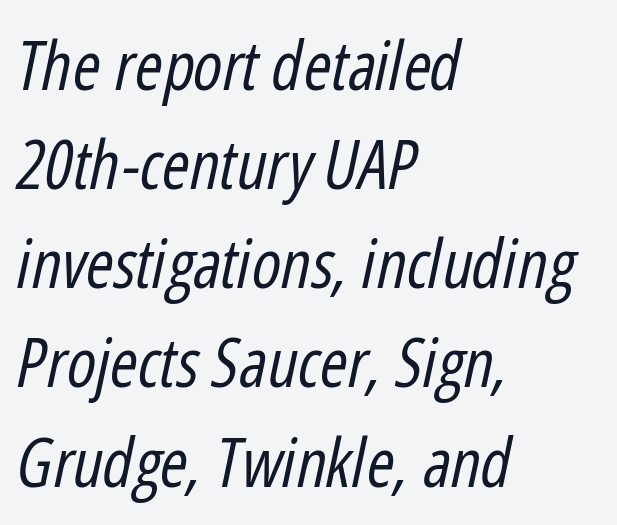
{"italic": "yes", "lean": "right", "slant_degrees": 12, "bold": "no", "weight": "regular", "width": "condensed", "stroke_contrast": "low", "x_height": "medium", "monospaced": "no", "underline": "no", "align": "left", "line_spacing": "normal", "line_spacing_ratio": 1.48, "letter_spacing": "normal", "letter_spacing_em": 0.0, "glyph_px": 67}
